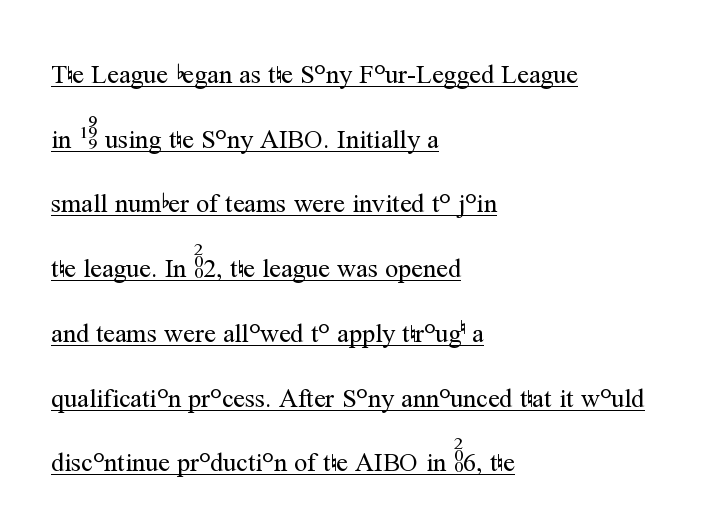
{"italic": "no", "bold": "no", "underline": "yes", "align": "left", "line_spacing": "loose", "line_spacing_ratio": 2.49, "letter_spacing": "normal", "letter_spacing_em": 0.0, "glyph_px": 26}
